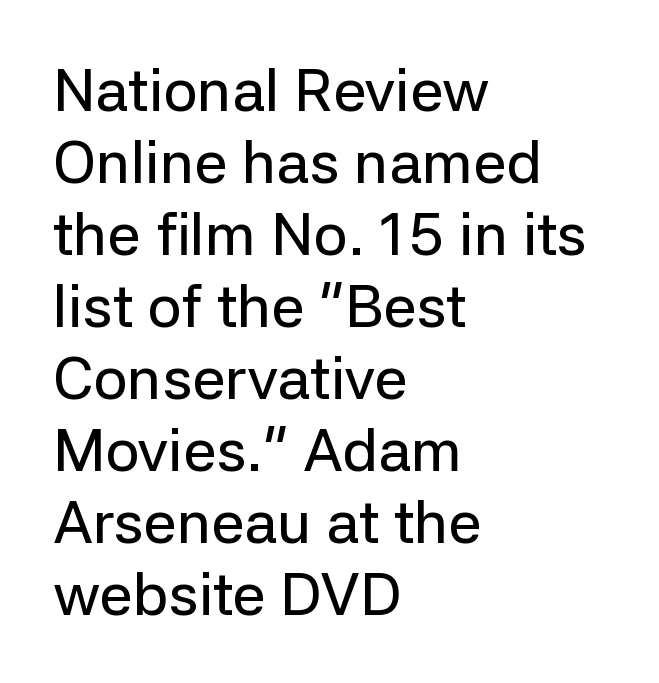
The rendering keeps characters at their native spacing. The glyphs in this specimen are sans serif. Spacing verdict: proportional, widths tailored to each character. Nope, not italic — everything's standing straight.
